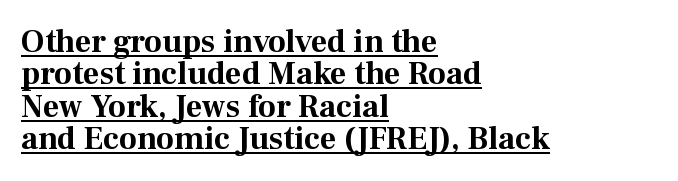
The image shows 32 px bold serif type, upright; set left-aligned, tight line spacing (1.01x), normal letter spacing, underlined; medium stroke contrast and a medium x-height.
